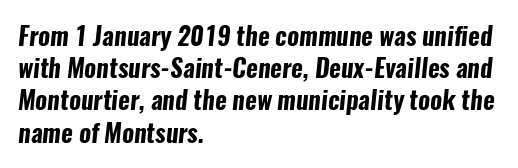
{"bold": "yes", "underline": "no", "align": "left", "line_spacing": "normal", "line_spacing_ratio": 1.29, "letter_spacing": "normal", "letter_spacing_em": 0.0, "glyph_px": 25}
